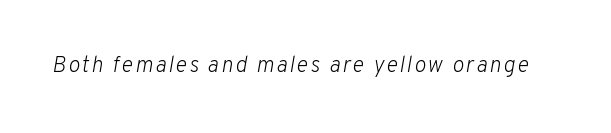
The image shows 22 px text type, italic (leaning right); set not underlined.
